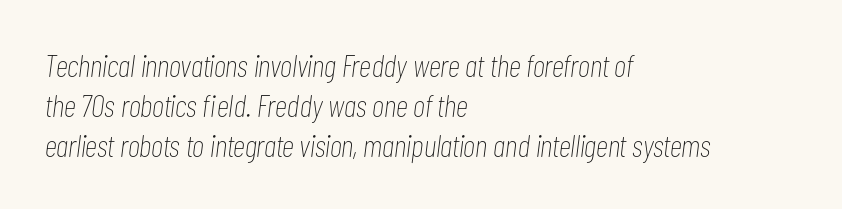
The image shows 32 px thin, condensed type, italic (leaning right); set left-aligned, normal line spacing (1.25x), normal letter spacing, not underlined; low stroke contrast and a medium x-height.
